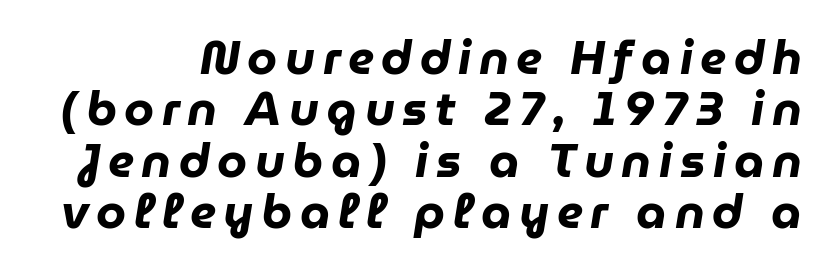
The image shows 48 px heavy type, italic (leaning right); set tight line spacing (1.07x), not underlined; low stroke contrast and a medium x-height.
